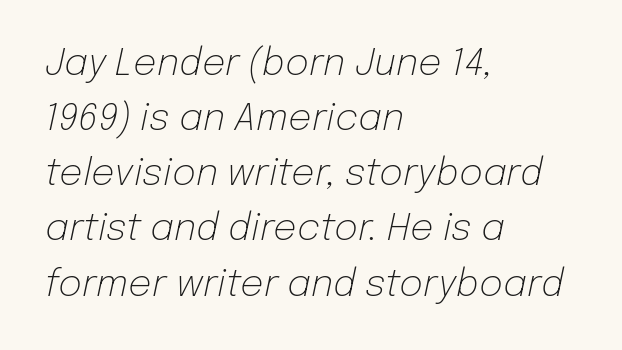
Q: Is the text bold? A: No.
Q: Is the text italic (slanted)? A: Yes, it leans right by about 12 degrees.
Q: Is the text underlined? A: No.
Q: How is the paragraph aligned? A: Left-aligned.
Q: Is the spacing between letters normal or unusually wide? A: Normal.
Q: Is the spacing between lines tight, normal or loose? A: Normal.
Q: Width (condensed, normal, or wide)? A: Normal.
Q: Stroke contrast? A: Low.
Q: x-height? A: Medium.
Q: Monospaced? A: No.
